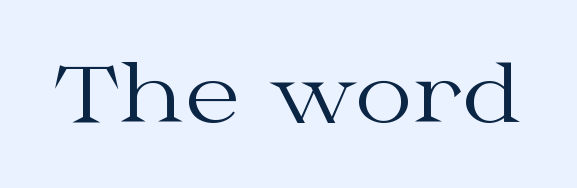
Q: Is the text bold? A: No.
Q: Is the text italic (slanted)? A: No, it is upright.
Q: Is the typeface a serif or a sans-serif typeface? A: Serif.
Q: Is the text underlined? A: No.
Q: Is the spacing between letters normal or unusually wide? A: Normal.
Q: Width (condensed, normal, or wide)? A: Wide.
Q: Stroke contrast? A: Medium.
Q: x-height? A: Medium.
Q: Monospaced? A: No.
